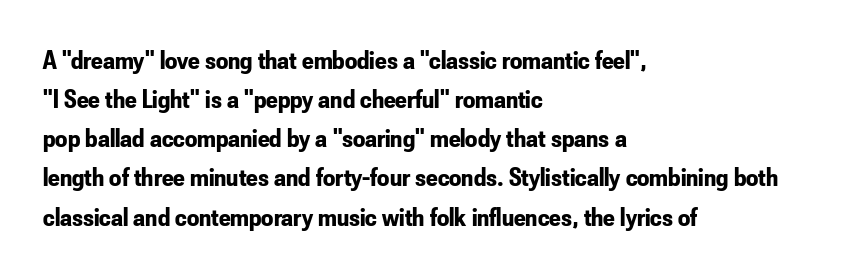
The image shows 27 px bold type, upright; set left-aligned, normal line spacing (1.45x), normal letter spacing, not underlined.
